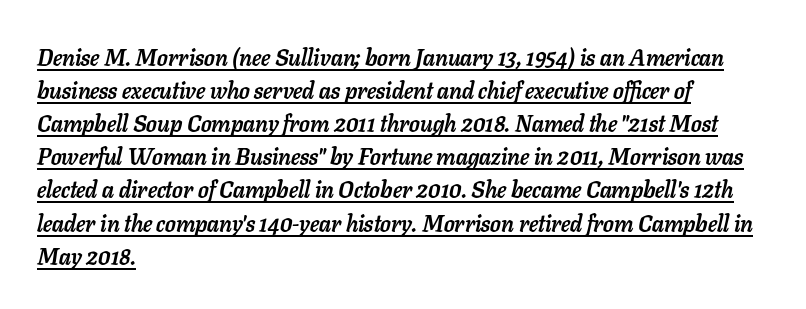
The image shows 23 px bold type, italic (leaning right); set left-aligned, normal line spacing (1.44x), normal letter spacing, underlined.
